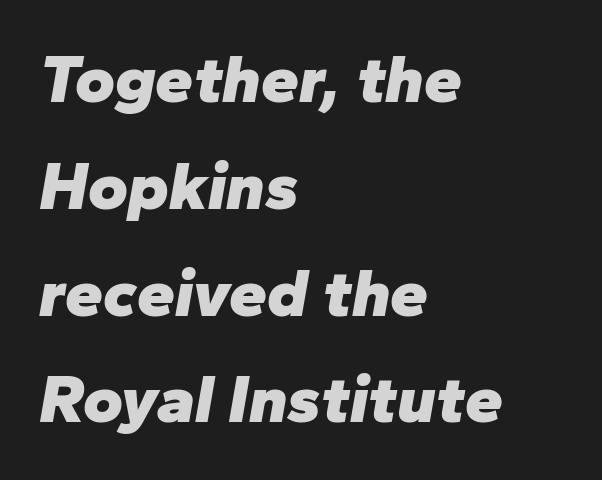
Regular leading. Proportional: the letters do not fall into vertical columns. In terms of weight, the rendering is a true, heavy bold. This sample uses plain, unmodified letter spacing.
